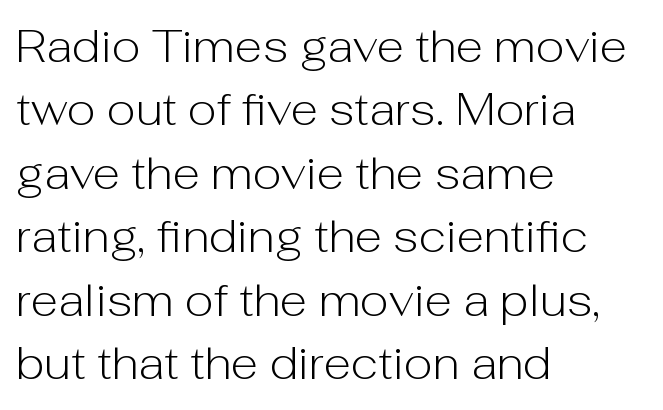
{"serif": "no", "italic": "no", "bold": "no", "weight": "light", "width": "normal", "stroke_contrast": "low", "x_height": "medium", "monospaced": "no", "underline": "no", "align": "left", "line_spacing": "normal", "line_spacing_ratio": 1.41, "letter_spacing": "normal", "letter_spacing_em": 0.0, "glyph_px": 45}
